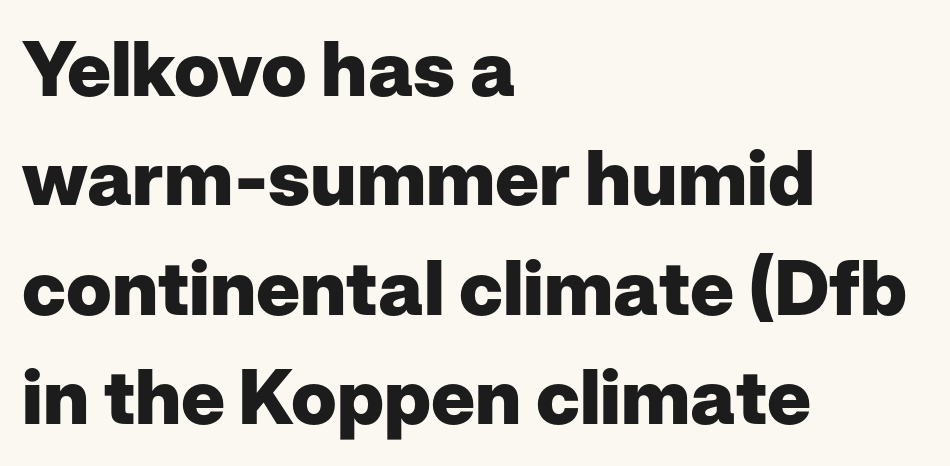
This sample has the flowing, uneven cadence of proportional lettering. Typographically, this falls in the sans-serif category. No word sits above an underline. Tracking value appears to be zero — textbook default spacing. The typesetter chose a ragged-right arrangement here. Posture: upright roman.
